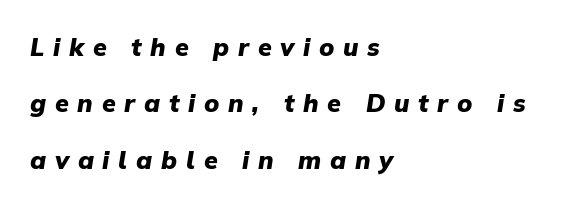
The image shows 25 px bold type, italic (leaning right); set left-aligned, loose line spacing (2.26x), unusually wide letter spacing (+0.35 em), not underlined.
